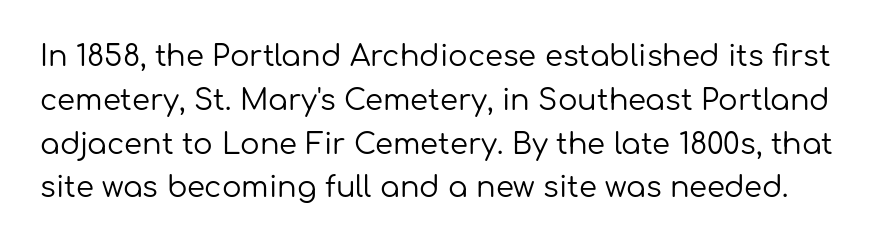
The image shows 29 px regular-weight sans-serif type, upright; set normal line spacing (1.51x), normal letter spacing, not underlined; low stroke contrast and a medium x-height.
